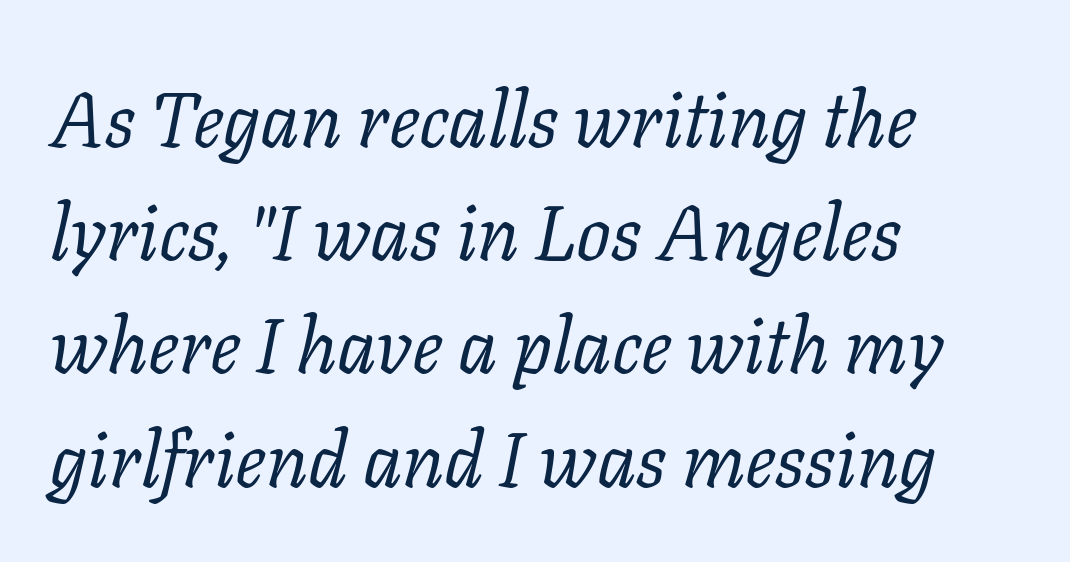
Q: Is the text bold? A: No.
Q: Is the text italic (slanted)? A: Yes, it leans right by about 11 degrees.
Q: Is the typeface a serif or a sans-serif typeface? A: Serif.
Q: Is the text underlined? A: No.
Q: How is the paragraph aligned? A: Left-aligned.
Q: Is the spacing between letters normal or unusually wide? A: Normal.
Q: Is the spacing between lines tight, normal or loose? A: Normal.
Q: Width (condensed, normal, or wide)? A: Normal.
Q: Stroke contrast? A: Low.
Q: x-height? A: Medium.
Q: Monospaced? A: No.
